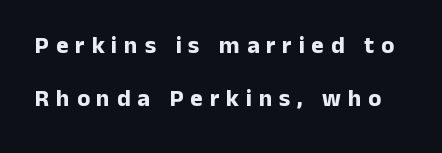
The space beneath each line is pristine and unruled. Notice the wide empty band between every row — that's loose leading. Every character sits straight up, as roman type does. Honestly, the letter spacing is so wide it's the main thing you notice. Heft: maximum for text — a bold.
